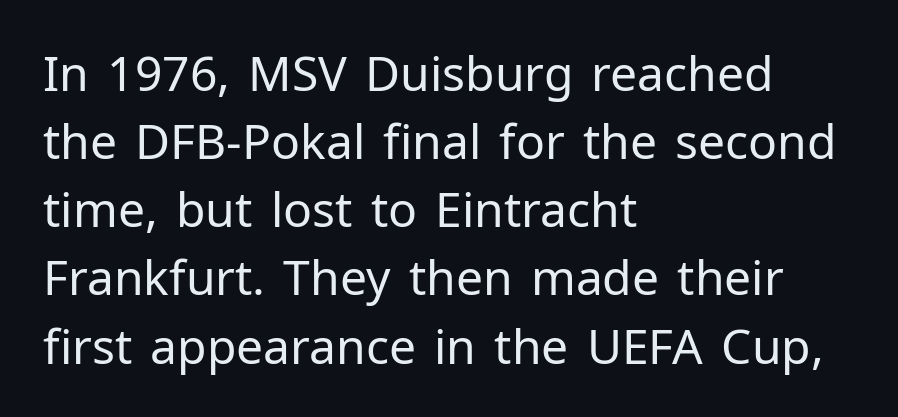
Q: Is the text bold? A: No.
Q: Is the text italic (slanted)? A: No, it is upright.
Q: Is the typeface a serif or a sans-serif typeface? A: Sans-serif.
Q: Is the text underlined? A: No.
Q: How is the paragraph aligned? A: Left-aligned.
Q: Is the spacing between letters normal or unusually wide? A: Normal.
Q: Is the spacing between lines tight, normal or loose? A: Normal.
Q: Width (condensed, normal, or wide)? A: Normal.
Q: Stroke contrast? A: Low.
Q: x-height? A: Medium.
Q: Monospaced? A: No.
